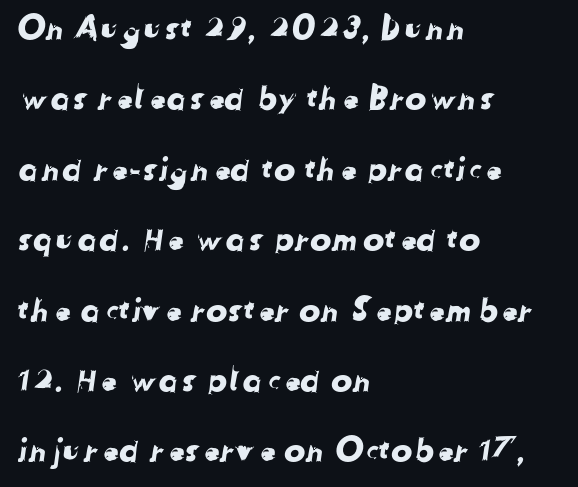
If you measured baseline to baseline, you'd find a long distance. The type family on display is of the sans-serif kind. The face used here is proportionally spaced, like ordinary book or web type. Which margin do the lines hug? The left one — the right edge is uneven. Words float on clear page, feet unadorned.
